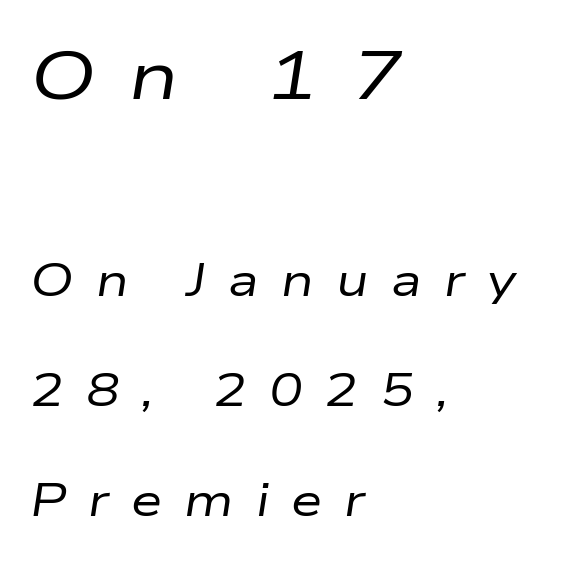
The image shows 68 px regular-weight, wide type, italic (leaning right); set left-aligned, loose line spacing (2.44x), unusually wide letter spacing (+0.49 em), not underlined; the first (top) block is 1.51x larger; low stroke contrast and a medium x-height.
